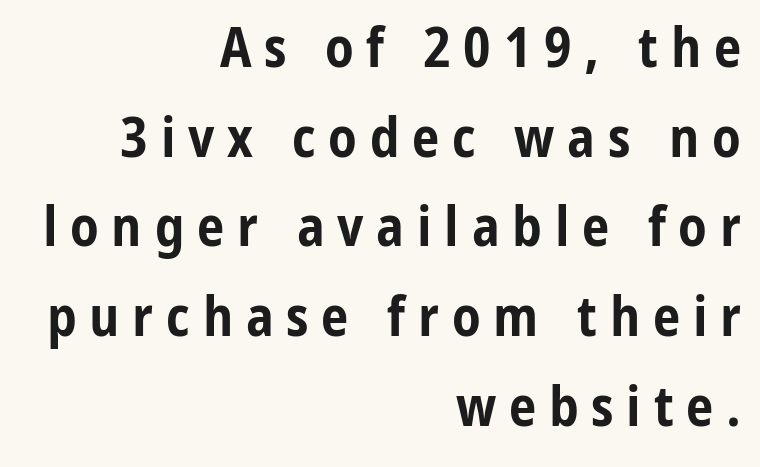
{"serif": "no", "italic": "no", "bold": "yes", "weight": "bold", "width": "condensed", "stroke_contrast": "low", "x_height": "medium", "monospaced": "no", "underline": "no", "align": "right", "line_spacing": "normal", "line_spacing_ratio": 1.63, "letter_spacing": "wide", "letter_spacing_em": 0.23, "glyph_px": 55}
